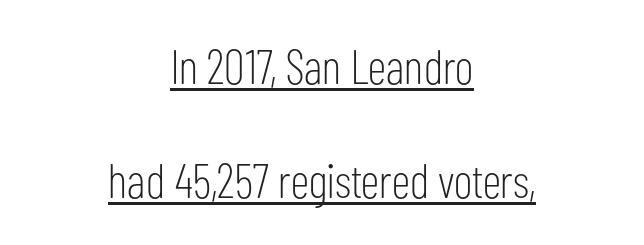
Q: Is the text bold? A: No.
Q: Is the text italic (slanted)? A: No, it is upright.
Q: Is the typeface a serif or a sans-serif typeface? A: Sans-serif.
Q: Is the text underlined? A: Yes.
Q: How is the paragraph aligned? A: Centered.
Q: Is the spacing between letters normal or unusually wide? A: Normal.
Q: Is the spacing between lines tight, normal or loose? A: Loose.
Q: Width (condensed, normal, or wide)? A: Condensed.
Q: Stroke contrast? A: Low.
Q: x-height? A: Medium.
Q: Monospaced? A: No.
